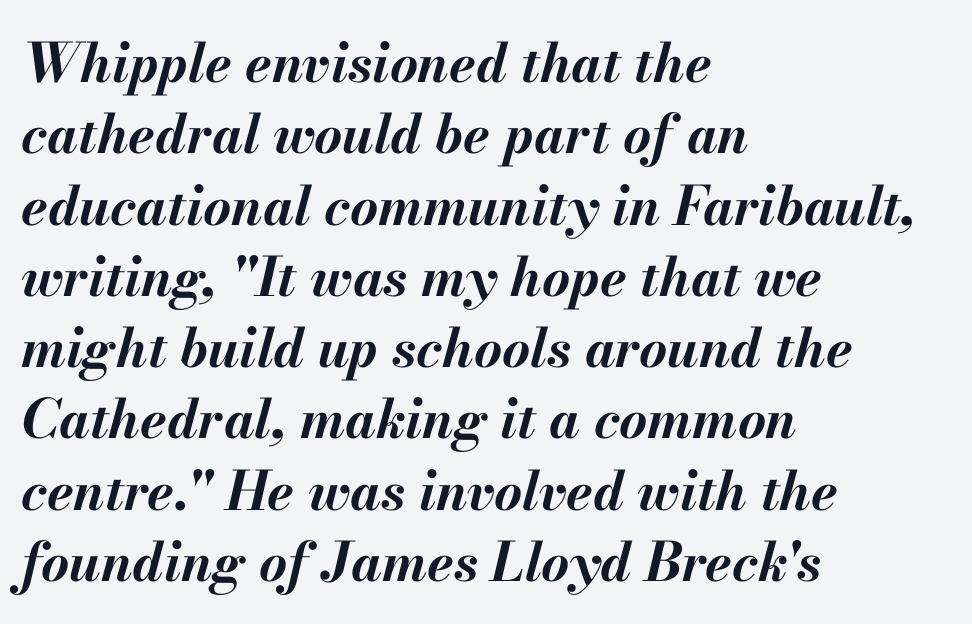
The image shows 54 px bold type, italic (leaning right); set left-aligned, normal line spacing (1.32x), normal letter spacing, not underlined; medium stroke contrast and a small x-height.
